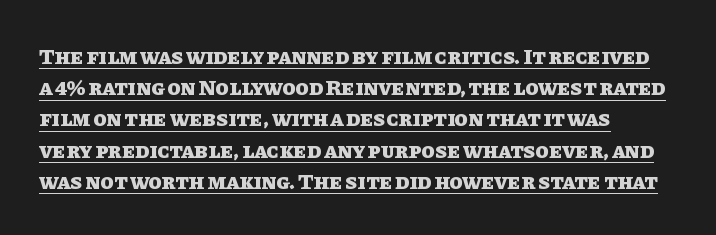
{"italic": "no", "bold": "yes", "underline": "yes", "align": "left", "line_spacing": "normal", "line_spacing_ratio": 1.42, "letter_spacing": "normal", "letter_spacing_em": 0.0, "glyph_px": 22}
